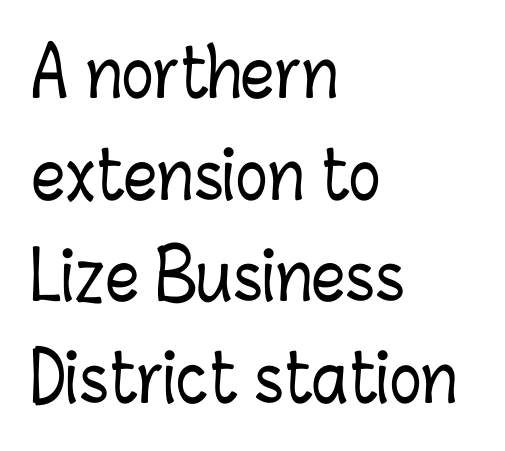
This sample has the flowing, uneven cadence of proportional lettering. Summary of vertical rhythm: regular, with standard interline spacing. The type is set solid horizontally, with unmodified tracking. Honestly, there is no underline to notice here at all. Upright lettering throughout. This sample is left-justified, so line endings fall wherever the words run out.
